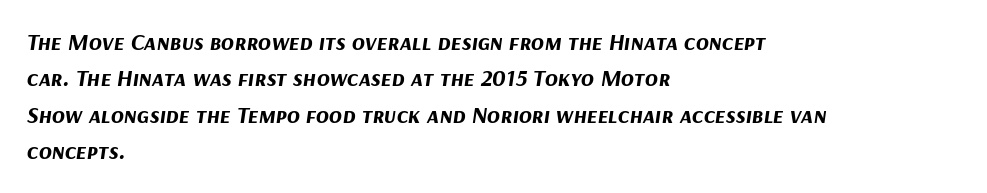
{"italic": "yes", "lean": "right", "slant_degrees": 9, "bold": "yes", "underline": "no", "align": "left", "line_spacing": "normal", "line_spacing_ratio": 1.52, "letter_spacing": "normal", "letter_spacing_em": 0.0, "glyph_px": 24}
